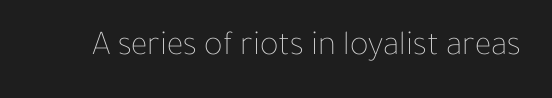
{"italic": "no", "bold": "no", "weight": "thin", "width": "normal", "stroke_contrast": "low", "x_height": "medium", "monospaced": "no", "underline": "no", "letter_spacing": "normal", "letter_spacing_em": 0.0, "glyph_px": 35}
